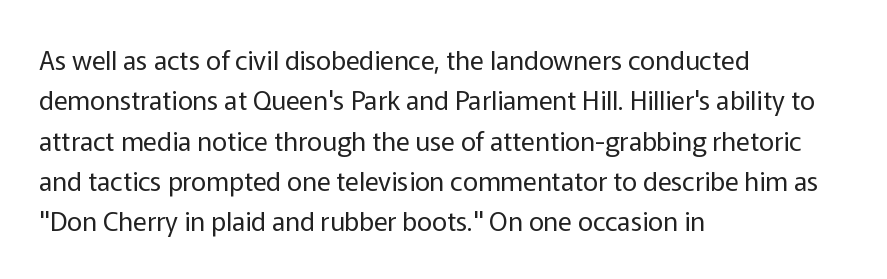
Q: Is the text bold? A: No.
Q: Is the text italic (slanted)? A: No, it is upright.
Q: Is the text underlined? A: No.
Q: How is the paragraph aligned? A: Left-aligned.
Q: Is the spacing between letters normal or unusually wide? A: Normal.
Q: Is the spacing between lines tight, normal or loose? A: Normal.
